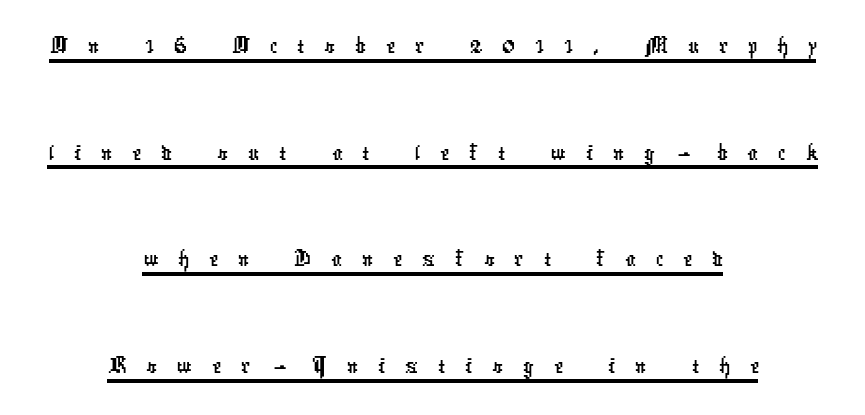
{"serif": "no", "width": "condensed", "stroke_contrast": "low", "x_height": "medium", "monospaced": "no", "underline": "yes", "align": "center", "line_spacing": "loose", "line_spacing_ratio": 2.05, "letter_spacing": "wide", "letter_spacing_em": 0.38, "glyph_px": 52}
